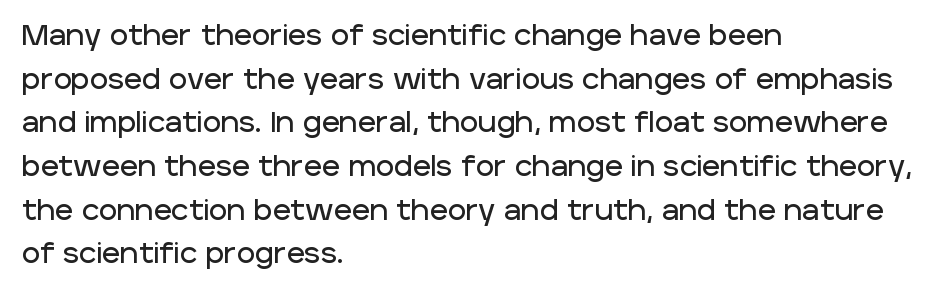
Q: Is the text italic (slanted)? A: No, it is upright.
Q: Is the typeface a serif or a sans-serif typeface? A: Sans-serif.
Q: Is the text underlined? A: No.
Q: How is the paragraph aligned? A: Left-aligned.
Q: Is the spacing between letters normal or unusually wide? A: Normal.
Q: Is the spacing between lines tight, normal or loose? A: Normal.
Q: Width (condensed, normal, or wide)? A: Normal.
Q: Stroke contrast? A: Low.
Q: x-height? A: Large.
Q: Monospaced? A: No.
